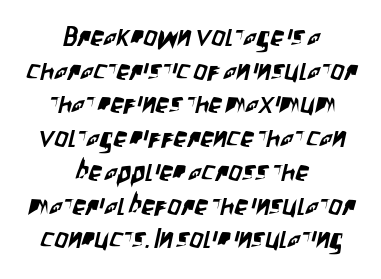
Is there much room between lines? A standard amount, neither cramped nor airy. Glyph-to-glyph distance matches everyday printed text. Check under the words: just untouched page. One-word summary of the alignment: center.
